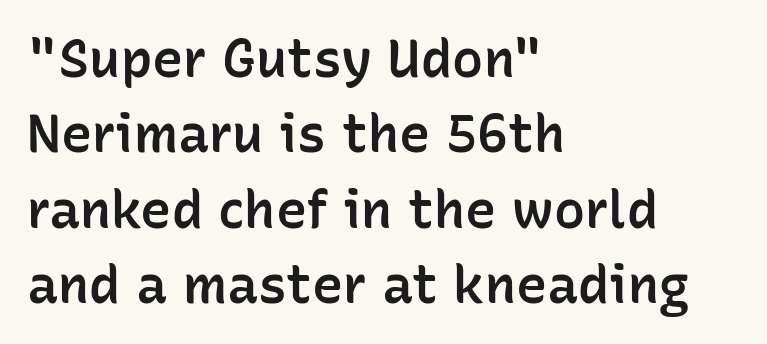
The image shows 52 px semibold sans-serif type, upright; set left-aligned, normal line spacing (1.45x), normal letter spacing, not underlined; low stroke contrast and a medium x-height.
